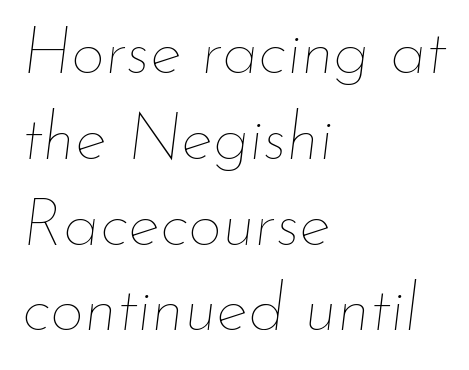
Q: Is the text bold? A: No.
Q: Is the text italic (slanted)? A: Yes, it leans right by about 7 degrees.
Q: Is the text underlined? A: No.
Q: How is the paragraph aligned? A: Left-aligned.
Q: Is the spacing between letters normal or unusually wide? A: Normal.
Q: Is the spacing between lines tight, normal or loose? A: Normal.
Q: Width (condensed, normal, or wide)? A: Normal.
Q: Stroke contrast? A: Low.
Q: x-height? A: Small.
Q: Monospaced? A: No.
